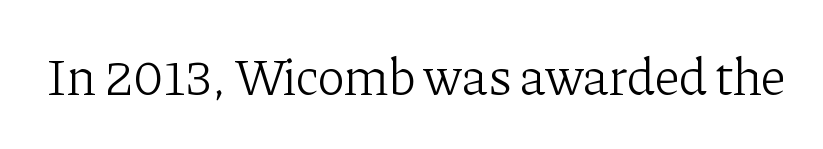
{"serif": "yes", "italic": "no", "bold": "no", "weight": "light", "width": "normal", "stroke_contrast": "low", "x_height": "medium", "monospaced": "no", "underline": "no", "letter_spacing": "normal", "letter_spacing_em": 0.0, "glyph_px": 52}
